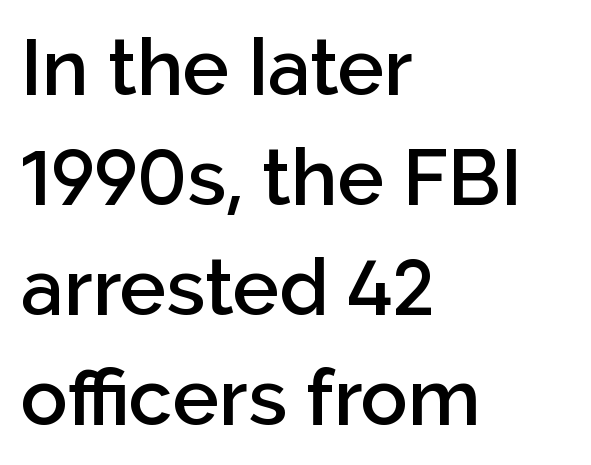
Q: Is the text bold? A: Semi-bold.
Q: Is the text italic (slanted)? A: No, it is upright.
Q: Is the typeface a serif or a sans-serif typeface? A: Sans-serif.
Q: Is the text underlined? A: No.
Q: How is the paragraph aligned? A: Left-aligned.
Q: Is the spacing between letters normal or unusually wide? A: Normal.
Q: Is the spacing between lines tight, normal or loose? A: Normal.
Q: Width (condensed, normal, or wide)? A: Normal.
Q: Stroke contrast? A: Low.
Q: x-height? A: Medium.
Q: Monospaced? A: No.
